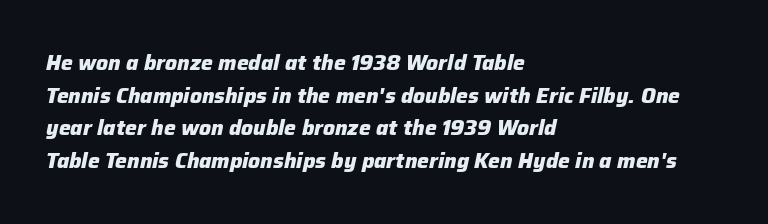
Q: Is the text bold? A: Yes.
Q: Is the text italic (slanted)? A: Yes, it leans right by about 12 degrees.
Q: Is the text underlined? A: No.
Q: How is the paragraph aligned? A: Left-aligned.
Q: Is the spacing between letters normal or unusually wide? A: Normal.
Q: Is the spacing between lines tight, normal or loose? A: Normal.
